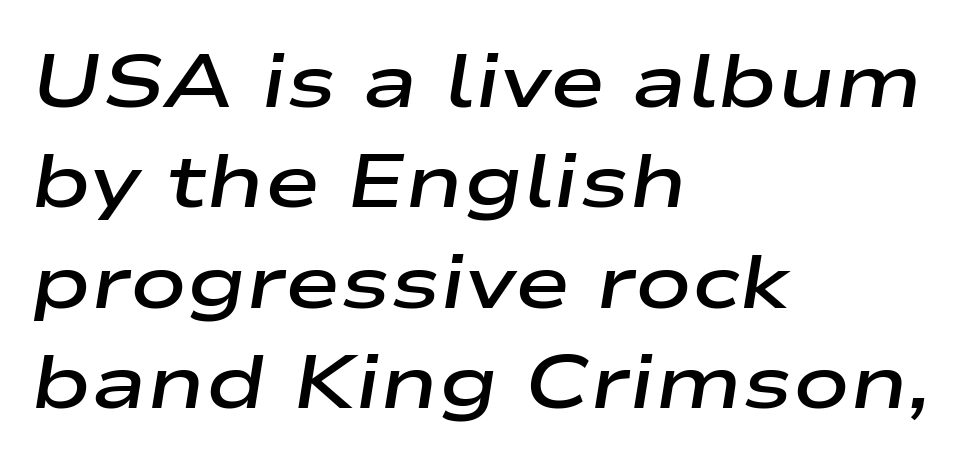
{"italic": "yes", "lean": "right", "slant_degrees": 9, "bold": "semi", "weight": "semibold", "width": "wide", "stroke_contrast": "low", "x_height": "medium", "monospaced": "no", "underline": "no", "align": "left", "line_spacing": "normal", "line_spacing_ratio": 1.34, "letter_spacing": "normal", "letter_spacing_em": 0.0, "glyph_px": 75}
